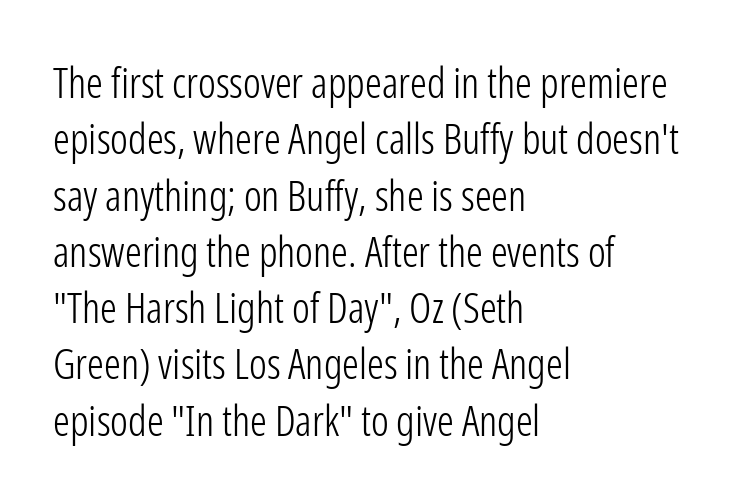
Q: Is the text bold? A: No.
Q: Is the text italic (slanted)? A: No, it is upright.
Q: Is the typeface a serif or a sans-serif typeface? A: Sans-serif.
Q: Is the text underlined? A: No.
Q: How is the paragraph aligned? A: Left-aligned.
Q: Is the spacing between letters normal or unusually wide? A: Normal.
Q: Is the spacing between lines tight, normal or loose? A: Normal.
Q: Width (condensed, normal, or wide)? A: Condensed.
Q: Stroke contrast? A: Low.
Q: x-height? A: Medium.
Q: Monospaced? A: No.
